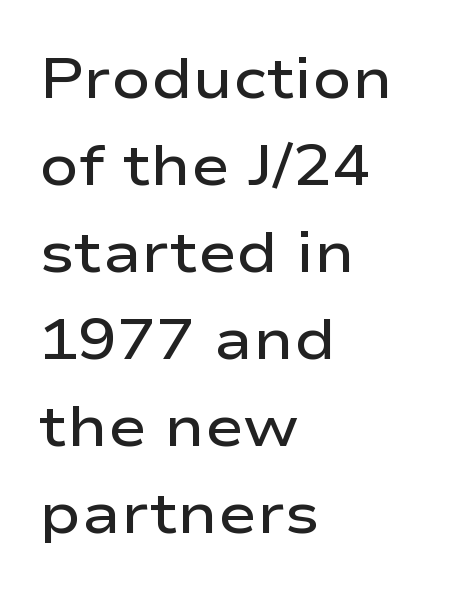
Q: Is the text bold? A: Semi-bold.
Q: Is the text italic (slanted)? A: No, it is upright.
Q: Is the typeface a serif or a sans-serif typeface? A: Sans-serif.
Q: Is the text underlined? A: No.
Q: How is the paragraph aligned? A: Left-aligned.
Q: Is the spacing between letters normal or unusually wide? A: Normal.
Q: Is the spacing between lines tight, normal or loose? A: Normal.
Q: Width (condensed, normal, or wide)? A: Wide.
Q: Stroke contrast? A: Low.
Q: x-height? A: Medium.
Q: Monospaced? A: No.
